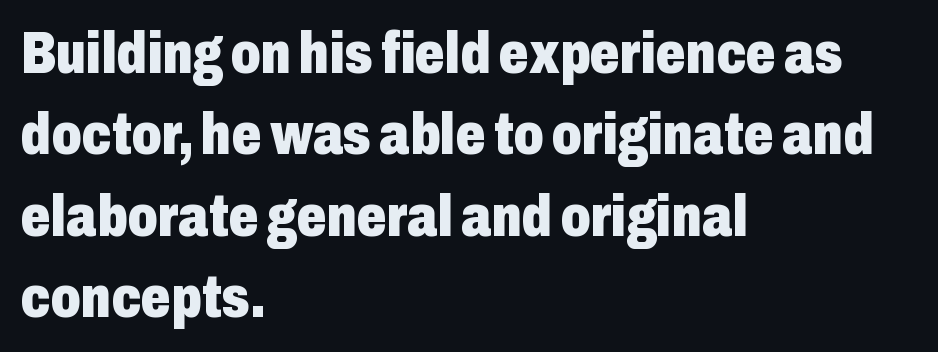
You can tell from the bare stems that sans-serif type was used. Every character sits straight up, as roman type does. No word sits above an underline. Quick note: interline space is typical. Short note: letters normally spaced. Note the varied advance widths — an 'i' is clearly narrower than an 'm'.
